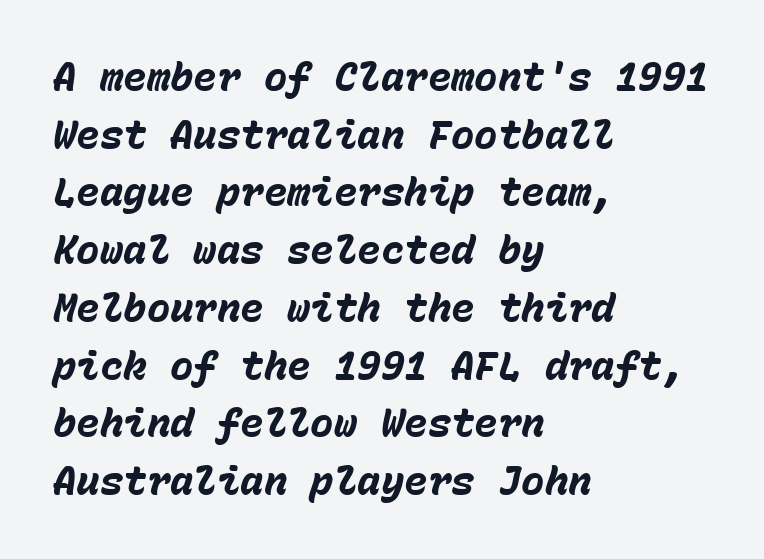
The image shows 39 px heavy type, italic (leaning right), monospaced; set left-aligned, normal line spacing (1.48x), normal letter spacing, not underlined; low stroke contrast and a medium x-height.
